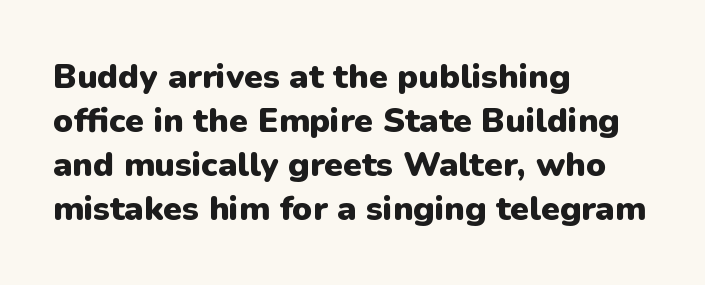
{"serif": "no", "italic": "no", "bold": "yes", "weight": "heavy", "width": "normal", "stroke_contrast": "low", "x_height": "medium", "monospaced": "no", "underline": "no", "align": "left", "line_spacing": "normal", "line_spacing_ratio": 1.29, "letter_spacing": "normal", "letter_spacing_em": 0.0, "glyph_px": 34}
